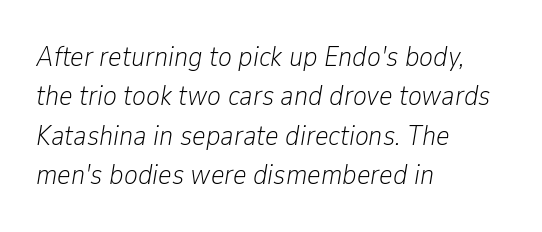
{"italic": "yes", "lean": "right", "slant_degrees": 9, "bold": "no", "weight": "light", "width": "condensed", "stroke_contrast": "low", "x_height": "medium", "monospaced": "no", "underline": "no", "align": "left", "line_spacing": "normal", "line_spacing_ratio": 1.36, "letter_spacing": "normal", "letter_spacing_em": 0.0, "glyph_px": 29}
